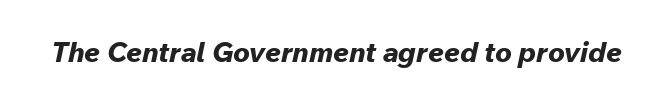
The image shows 28 px bold type, italic (leaning right); set normal letter spacing, not underlined; low stroke contrast and a medium x-height.
